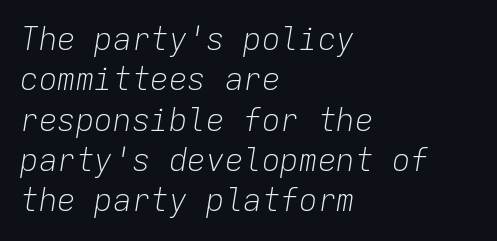
Think of a typewriter: that constant character pitch is what you see here. Bold? No — there's no thickening of the strokes. This is oblique type, the kind used for emphasis or titles. Nobody drew a line under any word here. The line-height multiplier appears to be the usual default.
